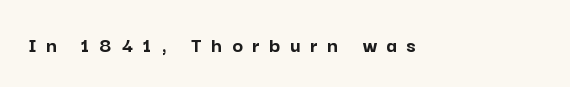
This is the regular roman posture of the typeface. A bare baseline throughout the passage. Thick stems and heavy bowls — unmistakably bold. These lines have a slow, spaced-out rhythm from letter to letter.
